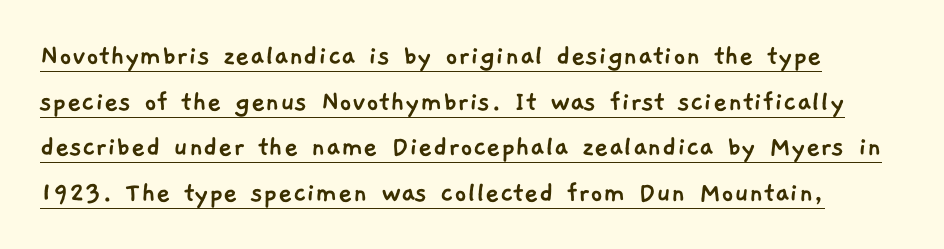
Proportional: the letters do not fall into vertical columns. This sample uses plain, unmodified letter spacing. Emphasis is given by a line drawn under the lettering. No feet cap the strokes, marking this as sans-serif type.
